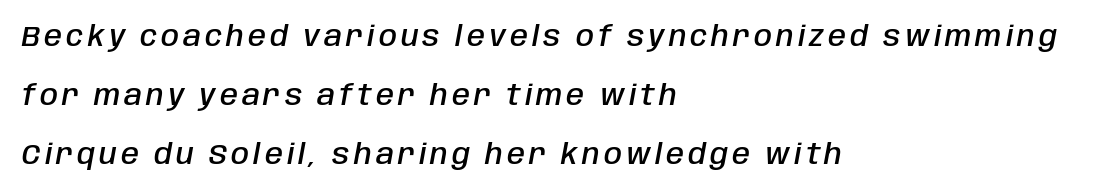
The image shows 29 px semibold, condensed type, italic (leaning right); set left-aligned, loose line spacing (2.03x), not underlined; low stroke contrast and a large x-height.
